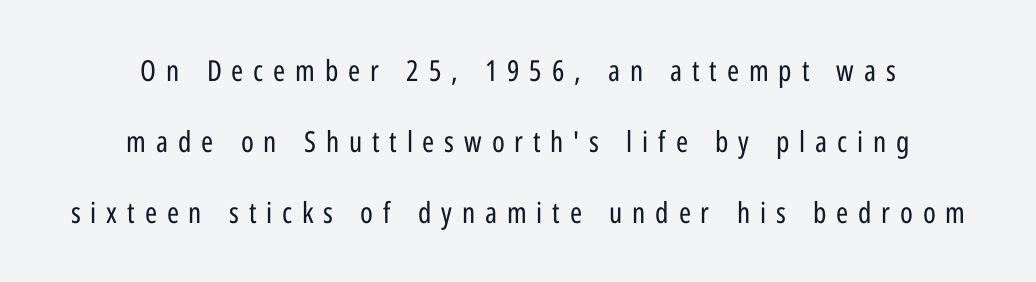
Each letter keeps its own natural width here, so spacing adapts to shape. Compared with a flush-left layout, this one balances lines on the center instead. Nobody drew a line under any word here. Is the stroke heavy? The answer is a plain regular-or-lighter.
